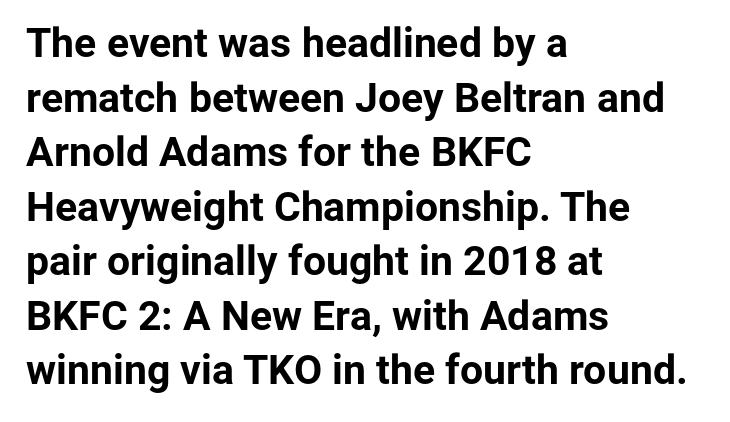
This rendering uses left alignment, leaving the right contour irregular. The glyphs in this specimen are sans serif. The letters stand upright; this is a roman face. The rendering uses natural spacing where letterforms have individual widths. Vertical spacing — default. Descenders are the only things crossing below the line.
